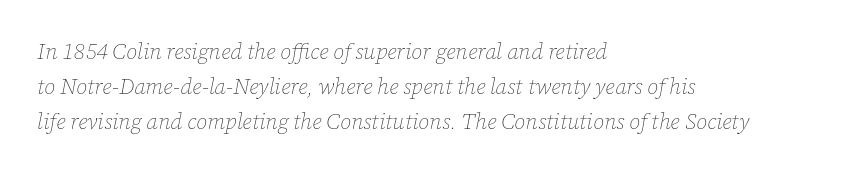
Q: Is the text bold? A: No.
Q: Is the text italic (slanted)? A: Yes, it leans right by about 12 degrees.
Q: Is the text underlined? A: No.
Q: How is the paragraph aligned? A: Left-aligned.
Q: Is the spacing between letters normal or unusually wide? A: Normal.
Q: Is the spacing between lines tight, normal or loose? A: Normal.
